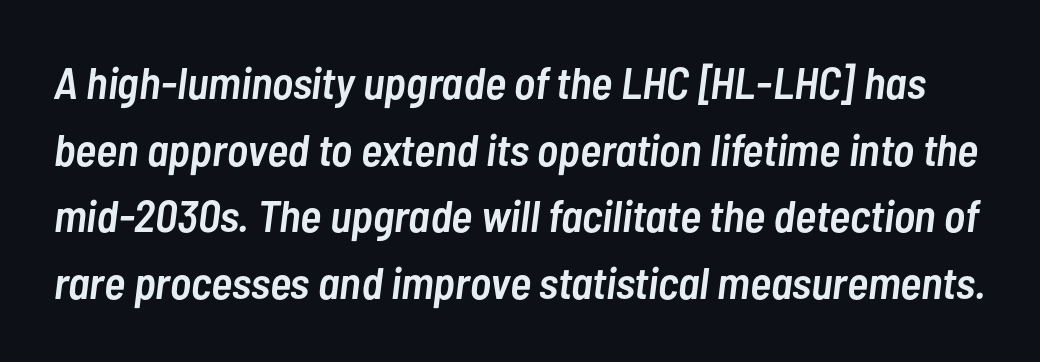
{"italic": "yes", "lean": "right", "slant_degrees": 7, "bold": "semi", "weight": "semibold", "width": "condensed", "stroke_contrast": "low", "x_height": "medium", "monospaced": "no", "underline": "no", "line_spacing": "normal", "line_spacing_ratio": 1.48, "letter_spacing": "normal", "letter_spacing_em": 0.0, "glyph_px": 45}
